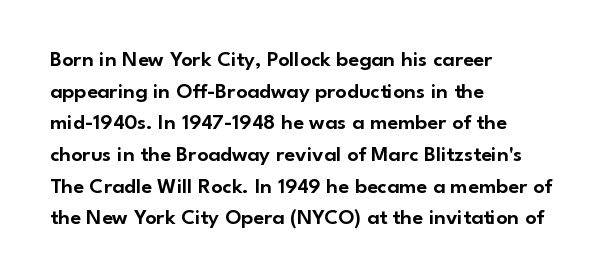
Ordinary non-slanted type is in use. Letter spacing: default. This sample is left-justified, so line endings fall wherever the words run out. Underline: absent. Successive baselines arrive at the customary interval.
